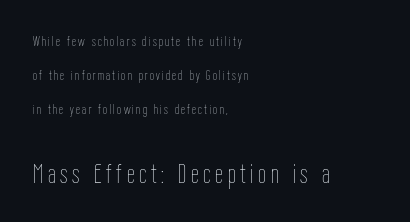
Q: Is the text bold? A: No.
Q: Is the text italic (slanted)? A: No, it is upright.
Q: Is the text underlined? A: No.
Q: How is the paragraph aligned? A: Left-aligned.
Q: Is the spacing between lines tight, normal or loose? A: Loose.
Q: Which block of text is set in a larger size, the first (top) or the second (bottom)? A: The second (bottom) one.
Q: Width (condensed, normal, or wide)? A: Condensed.
Q: Stroke contrast? A: Low.
Q: x-height? A: Medium.
Q: Monospaced? A: No.
